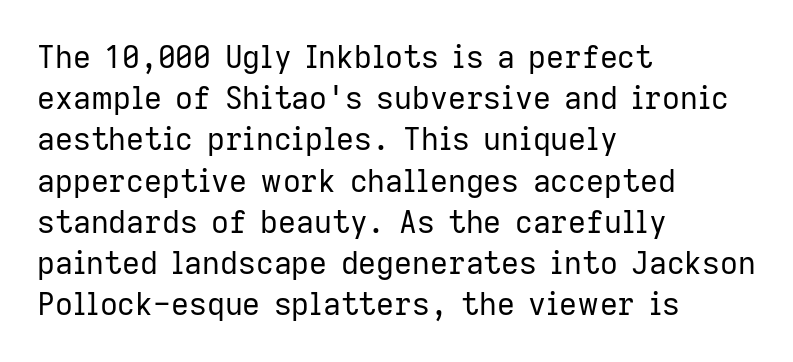
{"serif": "no", "italic": "no", "bold": "no", "weight": "regular", "width": "normal", "stroke_contrast": "low", "x_height": "medium", "monospaced": "no", "underline": "no", "align": "left", "line_spacing": "normal", "line_spacing_ratio": 1.33, "letter_spacing": "normal", "letter_spacing_em": 0.0, "glyph_px": 31}
